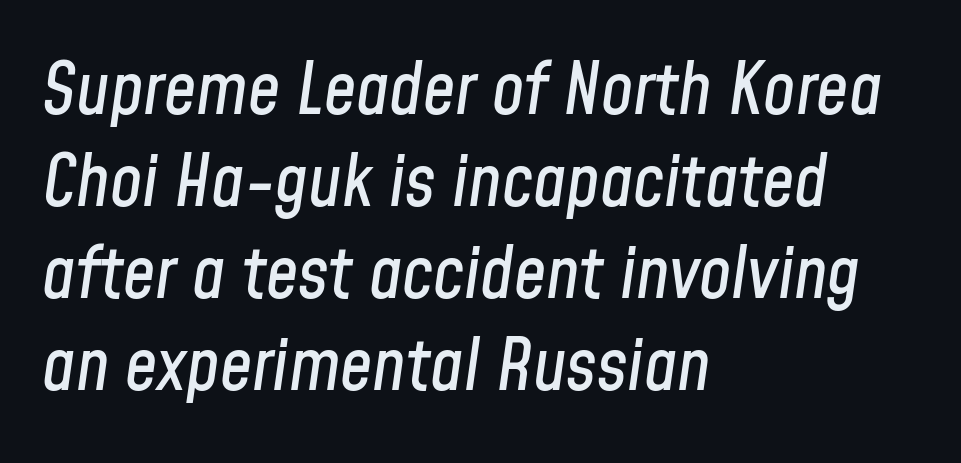
{"italic": "yes", "lean": "right", "slant_degrees": 8, "width": "condensed", "stroke_contrast": "low", "x_height": "medium", "monospaced": "no", "underline": "no", "align": "left", "line_spacing": "normal", "line_spacing_ratio": 1.28, "letter_spacing": "normal", "letter_spacing_em": 0.0, "glyph_px": 72}
